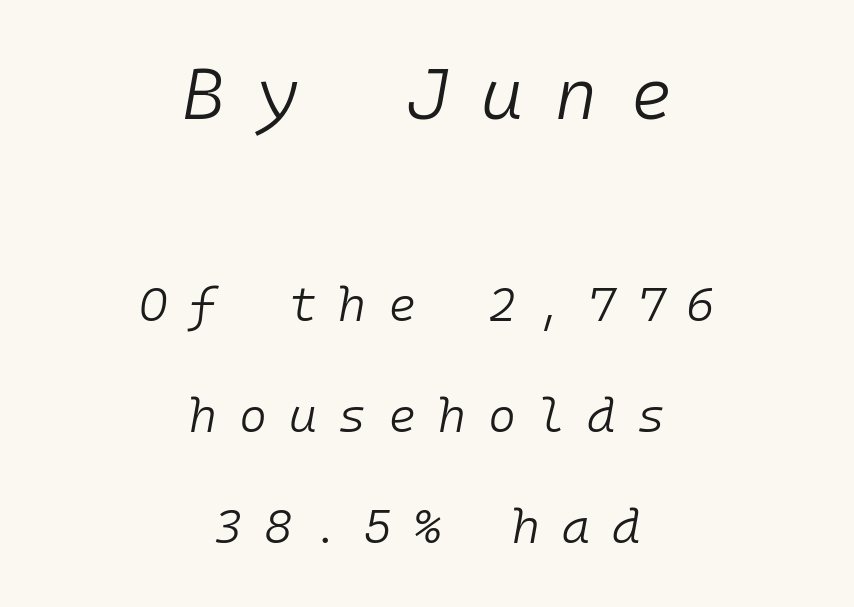
The image shows 72 px light type, italic (leaning right), monospaced; set centered, loose line spacing (2.31x), unusually wide letter spacing (+0.45 em), not underlined; the first (top) block is 1.5x larger; low stroke contrast and a medium x-height.
